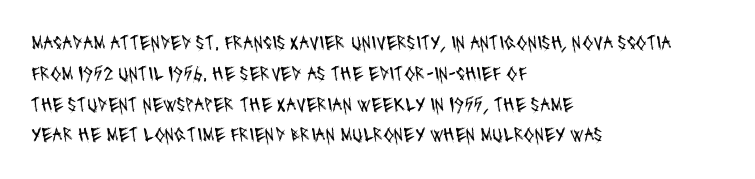
A bare baseline throughout the passage. The line-height multiplier appears to be the usual default. Is the block centered? No — it sits flush against the left margin. The gaps between neighbouring characters are ordinary and unremarkable.
